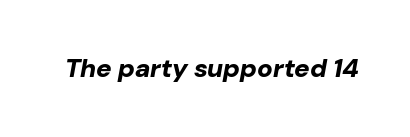
The baseline area is clear. The face used here has a pronounced slope to its letters. The face used here has the dense, thick strokes of a bold. Between one letter and the next there's only the usual sliver of space.
